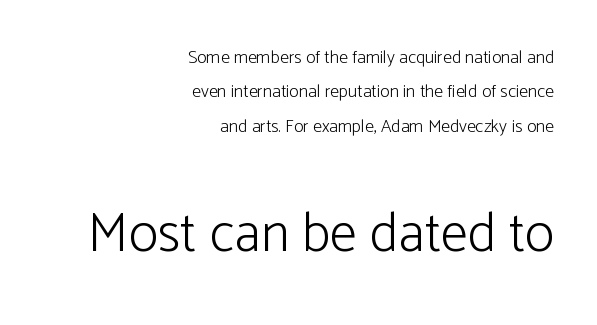
{"serif": "no", "italic": "no", "bold": "no", "weight": "light", "width": "normal", "stroke_contrast": "low", "x_height": "medium", "monospaced": "no", "underline": "no", "align": "right", "line_spacing": "loose", "line_spacing_ratio": 1.91, "letter_spacing": "normal", "letter_spacing_em": 0.0, "larger_block": "second", "size_ratio": 3.06, "glyph_px": 55}
